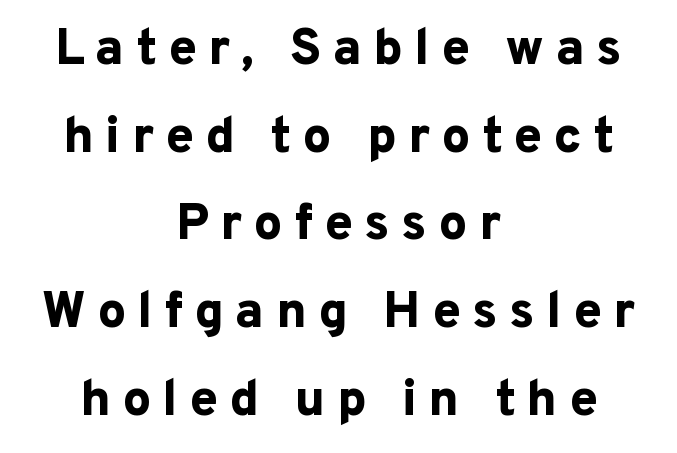
The image shows 51 px bold sans-serif type, upright; set centered, line spacing 1.72x, unusually wide letter spacing (+0.22 em), not underlined; low stroke contrast and a medium x-height.
